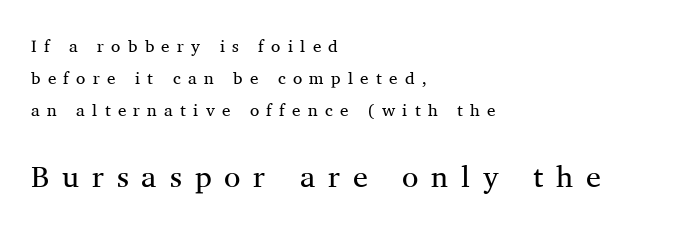
Letters have the restrained weight of plain body copy at most. Is the block centered? No — it sits flush against the left margin. Varying glyph widths throughout — classic text-font behaviour. Posture: straight, roman, zero tilt.
